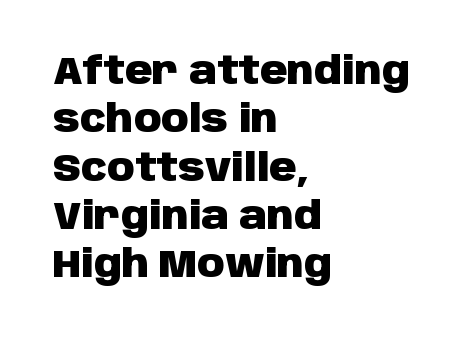
{"serif": "no", "italic": "no", "bold": "yes", "weight": "heavy", "width": "normal", "stroke_contrast": "low", "x_height": "large", "monospaced": "no", "underline": "no", "align": "left", "line_spacing": "normal", "line_spacing_ratio": 1.27, "letter_spacing": "normal", "letter_spacing_em": 0.0, "glyph_px": 38}
